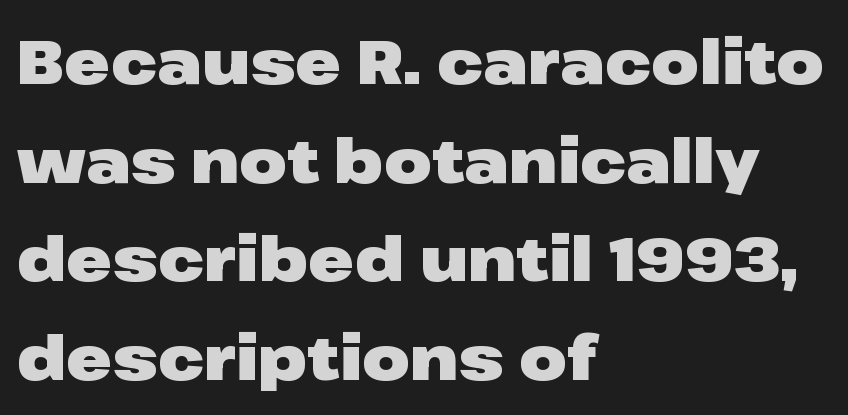
The image shows 62 px heavy, wide sans-serif type, upright; set left-aligned, normal line spacing (1.59x), normal letter spacing, not underlined; low stroke contrast and a medium x-height.
